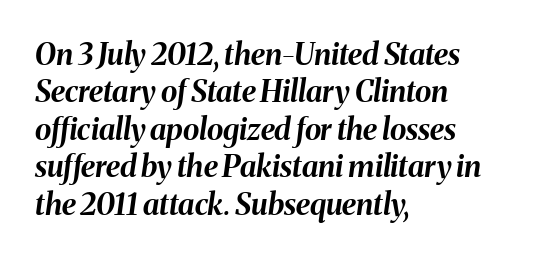
{"italic": "yes", "lean": "right", "slant_degrees": 8, "bold": "yes", "weight": "bold", "width": "normal", "stroke_contrast": "medium", "x_height": "medium", "monospaced": "no", "underline": "no", "align": "left", "line_spacing": "normal", "line_spacing_ratio": 1.25, "letter_spacing": "normal", "letter_spacing_em": 0.0, "glyph_px": 30}
